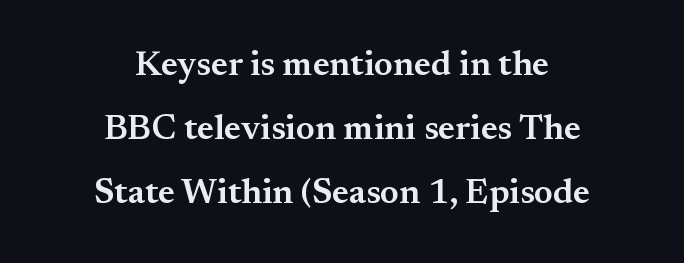
The image shows 35 px semibold serif type, upright; set centered, line spacing 1.83x, normal letter spacing, not underlined; medium stroke contrast and a small x-height.
